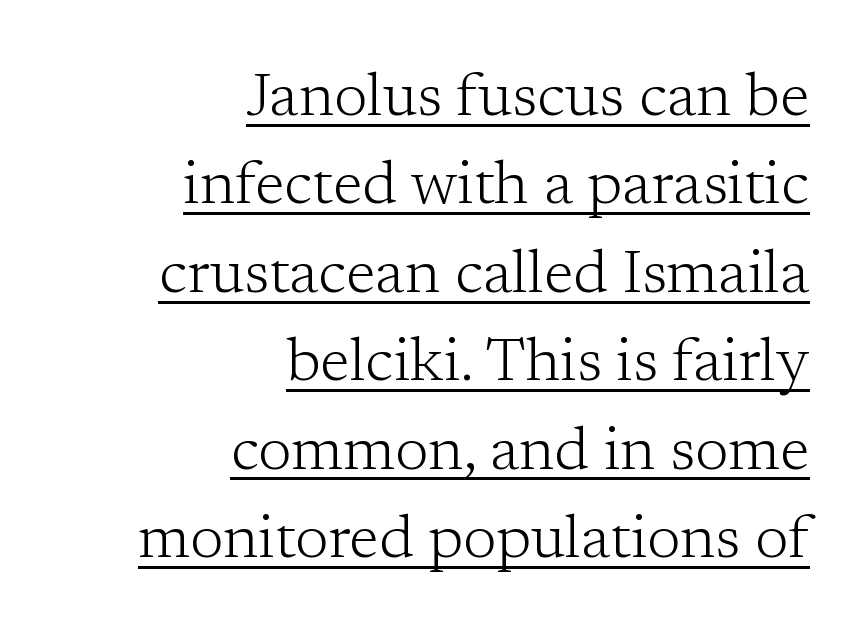
The image shows 61 px light serif type, upright; set right-aligned, normal line spacing (1.45x), normal letter spacing, underlined; low stroke contrast and a medium x-height.
